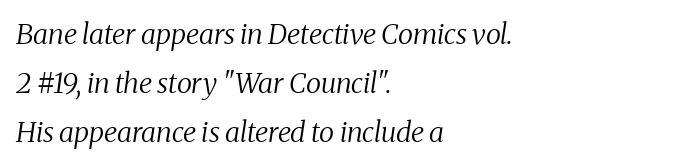
A classic flush-left, rag-right setting is used for this passage. The type is set solid horizontally, with unmodified tracking. Note the varied advance widths — an 'i' is clearly narrower than an 'm'. Is the type slanted? Yes — the strokes lean at a clear angle. A light-to-regular cut is what we see here. Has an underline been added? It has not.
